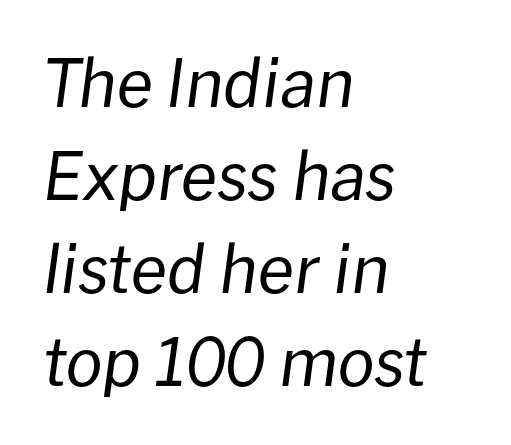
How would I describe the line gaps? Plain and ordinary. Posture: slanted. The setting favours the left margin, as ordinary paragraphs usually do. The space directly below the letters is spotless.
